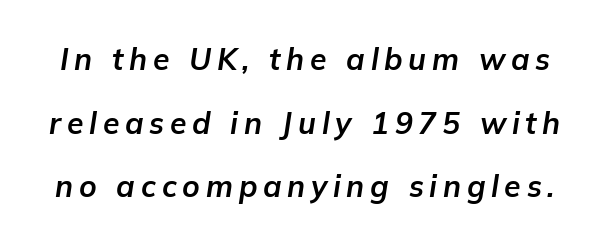
The image shows 30 px bold type, italic (leaning right); set loose line spacing (2.12x), not underlined; low stroke contrast and a medium x-height.
